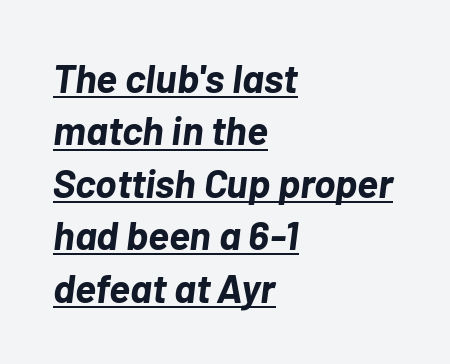
The sample has been set heavy, in full bold. The face used here is proportionally spaced, like ordinary book or web type. Does a line run under the words? Yes, clearly. A classic flush-left, rag-right setting is used for this passage. Compared with ordinary roman type, these characters are visibly tilted.
